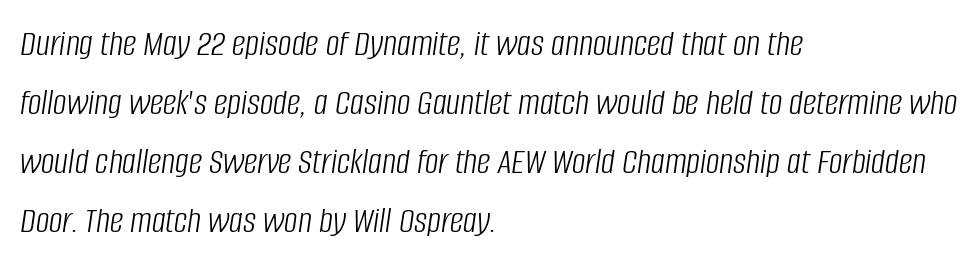
There's an unmistakable incline to the writing here. This rendering uses left alignment, leaving the right contour irregular. Standard letterfit; no display-style spreading of the glyphs. This reads as an unemphasized weight, regular at the heaviest. Normally led — the rows are evenly, conventionally spaced. Spacing verdict: proportional, widths tailored to each character.
